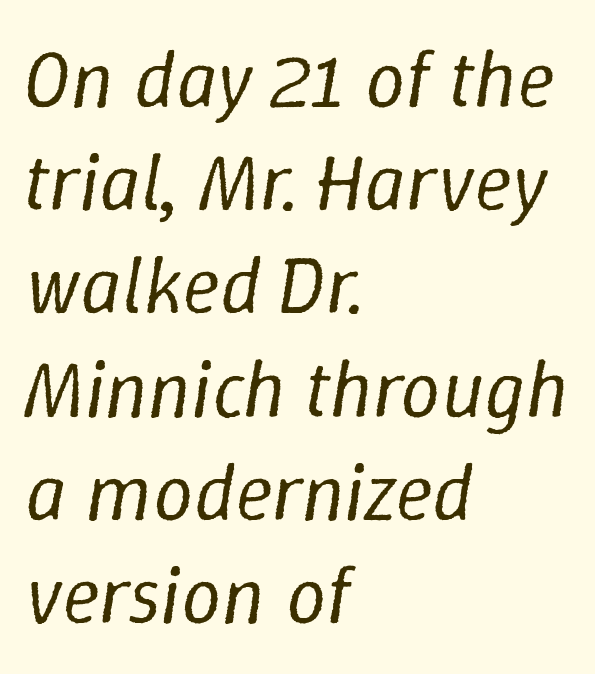
Q: Is the text bold? A: No.
Q: Is the text italic (slanted)? A: Yes, it leans right by about 9 degrees.
Q: Is the text underlined? A: No.
Q: How is the paragraph aligned? A: Left-aligned.
Q: Is the spacing between letters normal or unusually wide? A: Normal.
Q: Is the spacing between lines tight, normal or loose? A: Normal.
Q: Width (condensed, normal, or wide)? A: Normal.
Q: Stroke contrast? A: Low.
Q: x-height? A: Medium.
Q: Monospaced? A: No.
